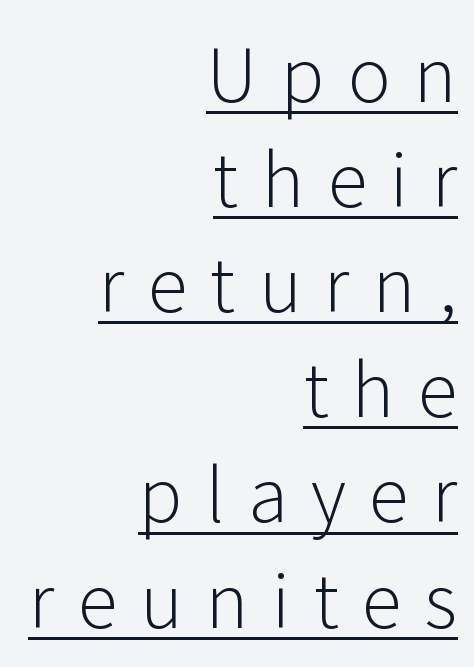
{"serif": "no", "italic": "no", "bold": "no", "weight": "light", "width": "normal", "stroke_contrast": "low", "x_height": "medium", "monospaced": "no", "underline": "yes", "align": "right", "line_spacing": "normal", "line_spacing_ratio": 1.44, "letter_spacing": "wide", "letter_spacing_em": 0.32, "glyph_px": 73}
